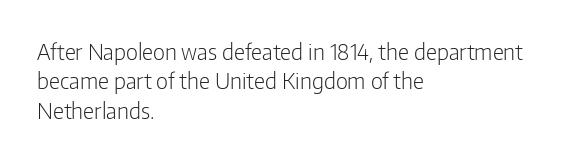
Bare-footed words on every line. Every stem runs plumb, perpendicular to the baseline. The typesetting does not lean heavy: it is not bold. Tracking value appears to be zero — textbook default spacing. The vertical gap from one line to the next is medium.
